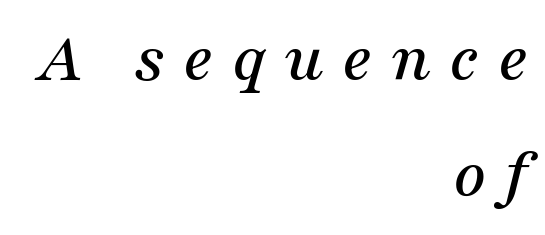
Nobody drew a line under any word here. The letters advance in unequal steps, a hallmark of proportional type. These lines have a slow, spaced-out rhythm from letter to letter. This rendering employs a face with finishing strokes, i.e., a serif. Compared with typical paragraphs, the rows here are spaced about the same. The rendering anchors every line to the right-hand side.
